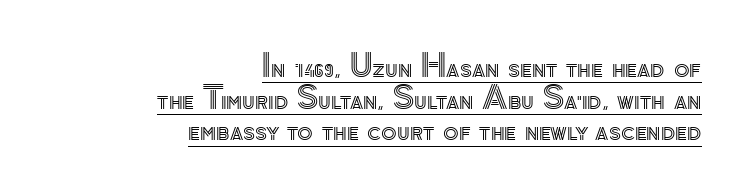
Reading down the column, the eye jumps only a short way to each next line. The horizontal fit of the characters is conventional and even. Do the letters lean? They stand straight. The passage shown is underscored from start to finish. Do the characters align in a grid? No, the font is proportional.
